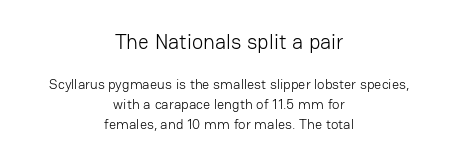
One glance says typical: line gaps are just what's usual. Underlining? Definitely not there. The earlier block is typeset at a bigger size than the later block. The setting favours the middle, as headings and verse often do. The type is set solid horizontally, with unmodified tracking. The axis of the letterforms is exactly vertical.
